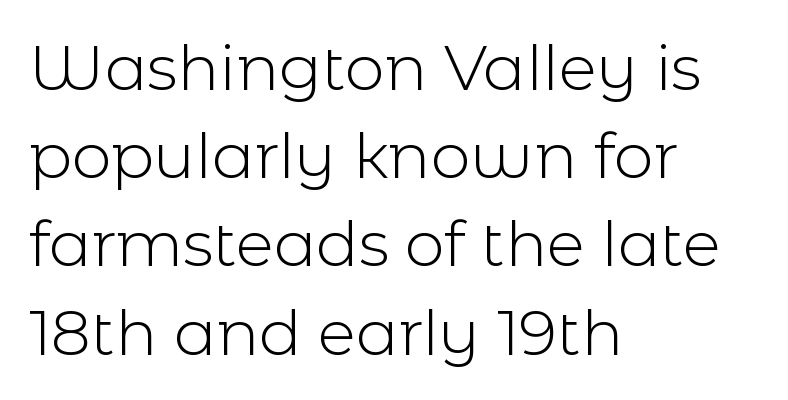
The image shows 63 px light sans-serif type, upright; set left-aligned, normal line spacing (1.4x), normal letter spacing, not underlined; a medium x-height.
